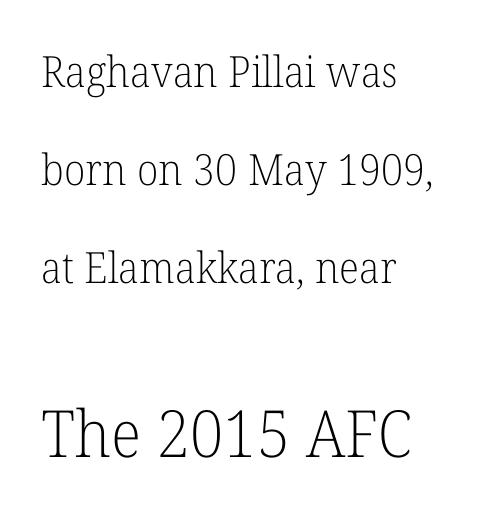
{"serif": "yes", "italic": "no", "bold": "no", "weight": "light", "width": "normal", "stroke_contrast": "low", "x_height": "medium", "monospaced": "no", "underline": "no", "align": "left", "line_spacing": "loose", "line_spacing_ratio": 2.28, "letter_spacing": "normal", "letter_spacing_em": 0.0, "larger_block": "second", "size_ratio": 1.51, "glyph_px": 65}
